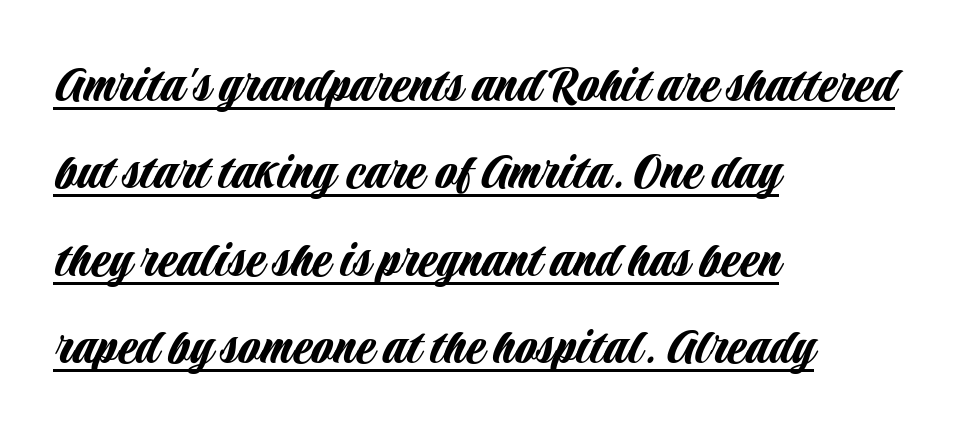
The line texture is even and compact thanks to regular tracking. Successive baselines arrive at the customary interval. The rendering uses natural spacing where letterforms have individual widths. The ragged edge is on the right, which tells us the setting is flush left.
